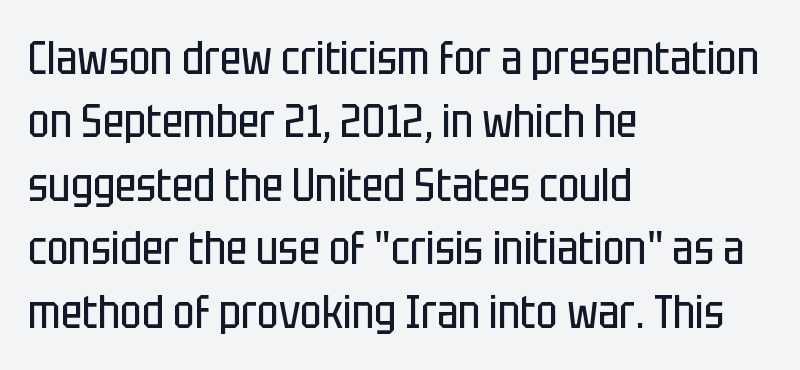
{"serif": "no", "italic": "no", "bold": "no", "weight": "regular", "width": "condensed", "stroke_contrast": "low", "x_height": "large", "monospaced": "no", "underline": "no", "align": "left", "line_spacing": "normal", "line_spacing_ratio": 1.38, "letter_spacing": "normal", "letter_spacing_em": 0.0, "glyph_px": 46}
